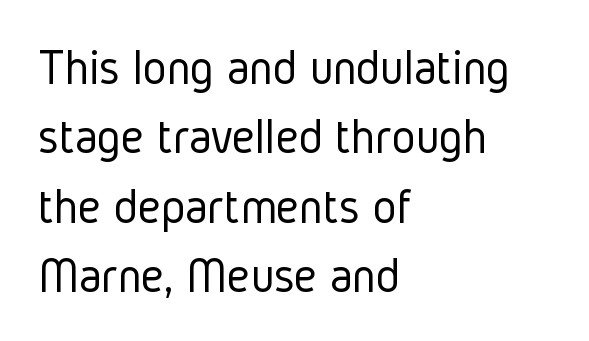
The image shows 51 px light, condensed sans-serif type, upright; set left-aligned, normal line spacing (1.36x), normal letter spacing, not underlined; low stroke contrast and a medium x-height.
